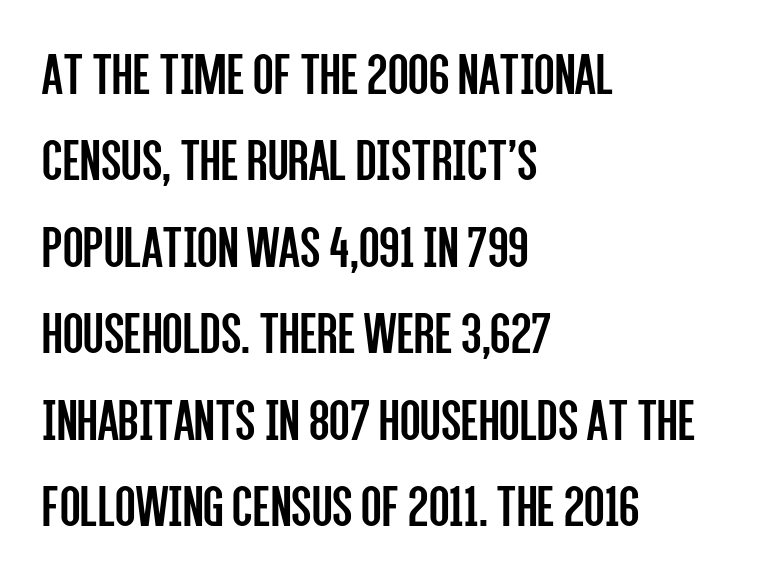
The image shows 60 px regular-weight, condensed sans-serif type, upright; set left-aligned, normal line spacing (1.44x), normal letter spacing, not underlined; low stroke contrast and a large x-height.
